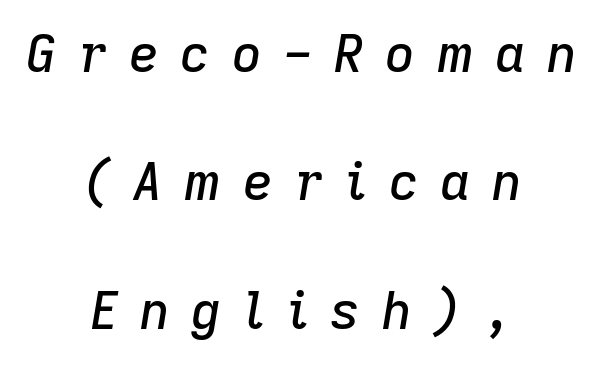
Does the copy run flush right? No — it is centered line by line. The line texture is sparse and dotted thanks to wide tracking. This block would shrink considerably if given ordinary leading; it's expanded now. A typesetter would call this proportional, since set widths differ per character. The glyphs are unaccompanied by any horizontal stroke below them.
